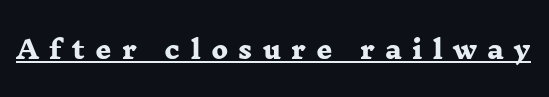
Q: Is the text bold? A: Yes.
Q: Is the text underlined? A: Yes.
Q: Is the spacing between letters normal or unusually wide? A: Unusually wide.
